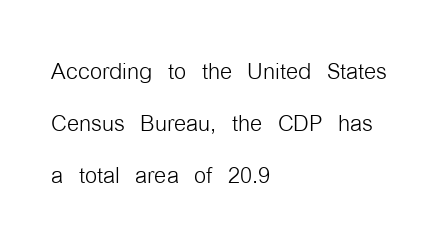
{"serif": "no", "italic": "no", "bold": "no", "weight": "light", "width": "condensed", "stroke_contrast": "low", "x_height": "medium", "monospaced": "no", "underline": "no", "align": "left", "line_spacing": "normal", "line_spacing_ratio": 1.68, "letter_spacing": "normal", "letter_spacing_em": 0.0, "glyph_px": 31}
